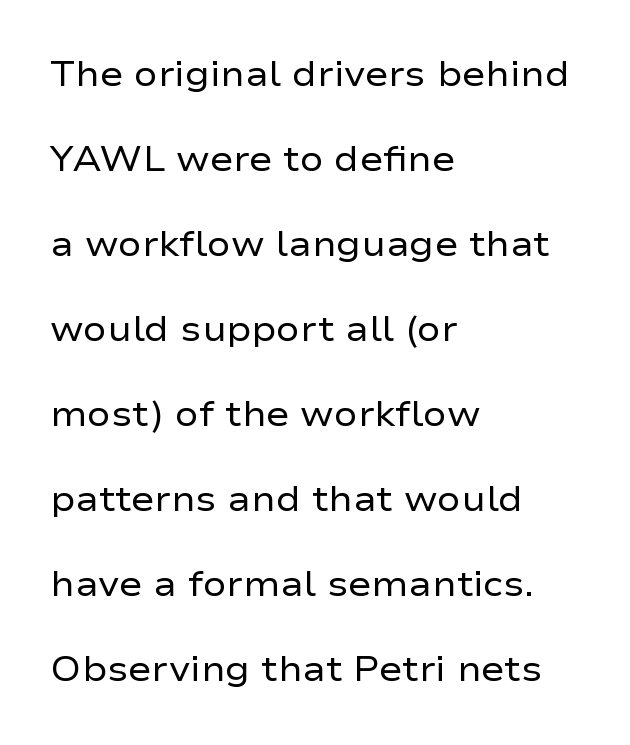
Q: Is the text bold? A: No.
Q: Is the text italic (slanted)? A: No, it is upright.
Q: Is the typeface a serif or a sans-serif typeface? A: Sans-serif.
Q: Is the text underlined? A: No.
Q: How is the paragraph aligned? A: Left-aligned.
Q: Is the spacing between letters normal or unusually wide? A: Normal.
Q: Is the spacing between lines tight, normal or loose? A: Loose.
Q: Width (condensed, normal, or wide)? A: Wide.
Q: Stroke contrast? A: Low.
Q: x-height? A: Medium.
Q: Monospaced? A: No.
